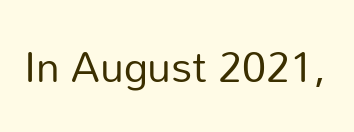
Note: no serifs on the glyphs. The zone under the glyphs is completely vacant. These lines are rendered in a variable-pitch font. The letters stand straight up with perfectly vertical stems.
